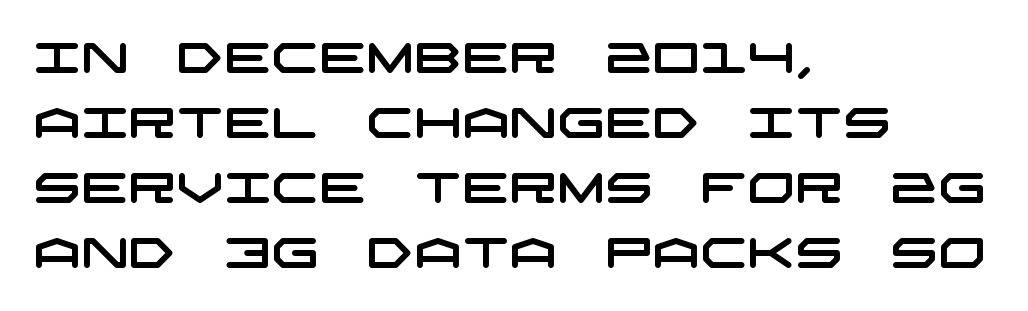
Q: Is the typeface a serif or a sans-serif typeface? A: Sans-serif.
Q: Is the text underlined? A: No.
Q: How is the paragraph aligned? A: Left-aligned.
Q: Is the spacing between letters normal or unusually wide? A: Normal.
Q: Is the spacing between lines tight, normal or loose? A: Normal.
Q: Width (condensed, normal, or wide)? A: Wide.
Q: Stroke contrast? A: Low.
Q: x-height? A: Large.
